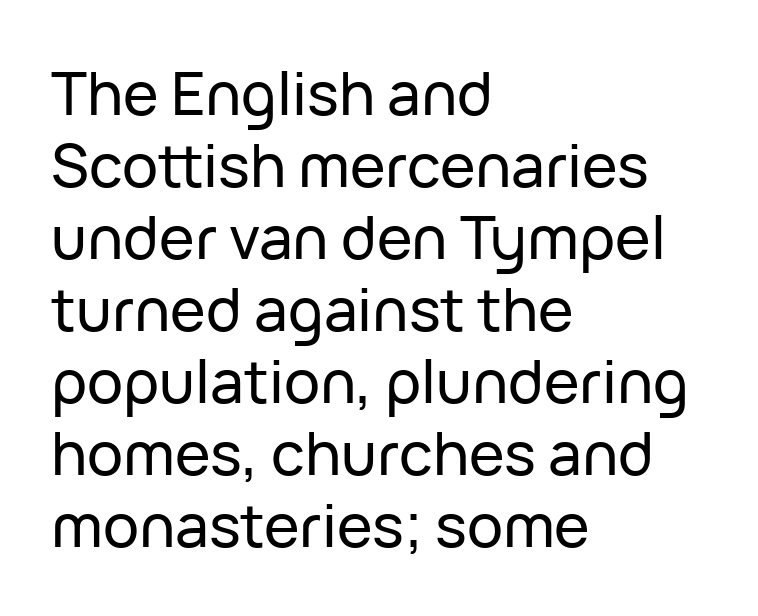
The rendering keeps characters at their native spacing. The glyphs in this specimen are sans serif. Spacing verdict: proportional, widths tailored to each character. Nope, not italic — everything's standing straight.
